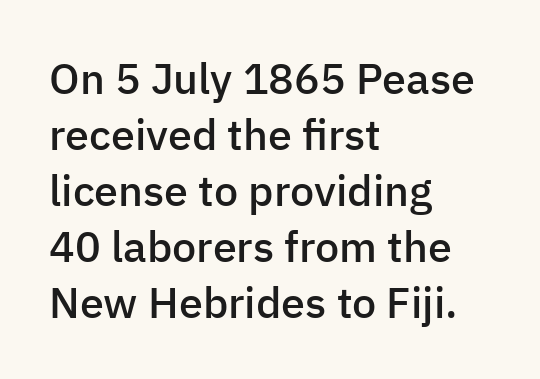
Teacher's note: observe the even left margin — that is flush-left alignment. Anything drawn beneath the words? Only blank space. A sans-serif font was chosen for this passage. Does the leading feel generous? No, just average.
